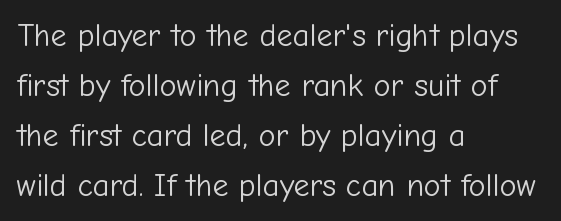
Q: Is the text bold? A: No.
Q: Is the text italic (slanted)? A: No, it is upright.
Q: Is the typeface a serif or a sans-serif typeface? A: Sans-serif.
Q: Is the text underlined? A: No.
Q: How is the paragraph aligned? A: Left-aligned.
Q: Is the spacing between letters normal or unusually wide? A: Normal.
Q: Is the spacing between lines tight, normal or loose? A: Normal.
Q: Width (condensed, normal, or wide)? A: Normal.
Q: Stroke contrast? A: Low.
Q: x-height? A: Medium.
Q: Monospaced? A: No.
